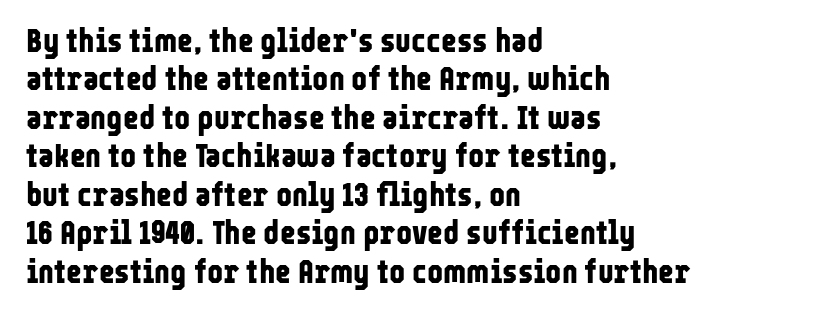
As a designer I'd log this as weight 700, bold. The line texture is even and compact thanks to regular tracking. The gap between lines stays unmarked. The ragged edge is on the right, which tells us the setting is flush left.
